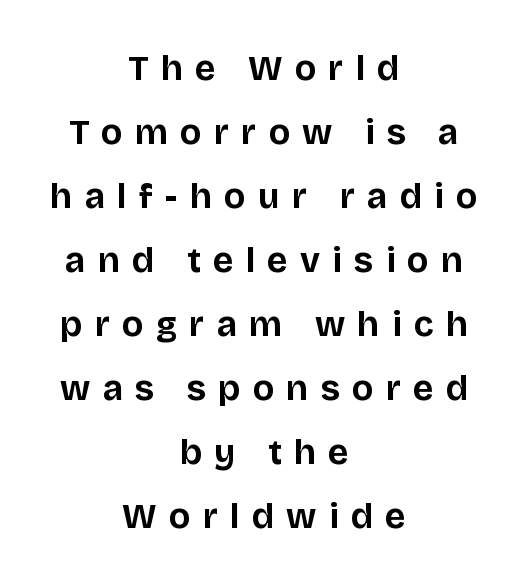
The image shows 35 px bold sans-serif type, upright; set centered, line spacing 1.83x, unusually wide letter spacing (+0.35 em), not underlined; low stroke contrast and a large x-height.
